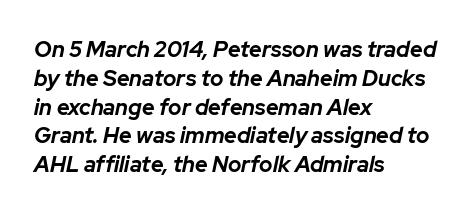
{"italic": "yes", "lean": "right", "slant_degrees": 12, "bold": "yes", "underline": "no", "align": "left", "line_spacing": "normal", "line_spacing_ratio": 1.31, "letter_spacing": "normal", "letter_spacing_em": 0.0, "glyph_px": 22}
